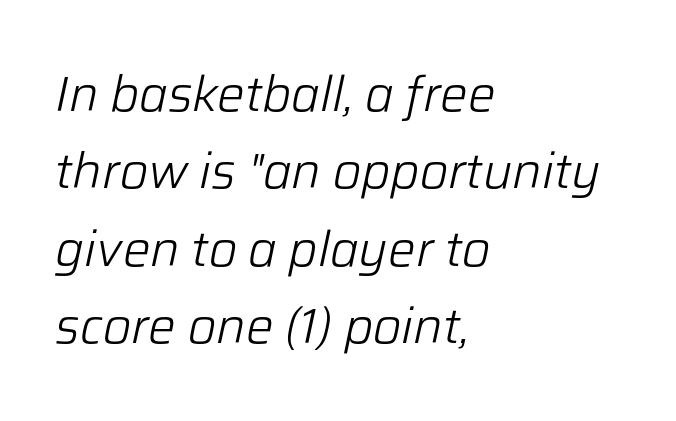
Q: Is the text bold? A: No.
Q: Is the text italic (slanted)? A: Yes, it leans right by about 12 degrees.
Q: Is the text underlined? A: No.
Q: How is the paragraph aligned? A: Left-aligned.
Q: Is the spacing between letters normal or unusually wide? A: Normal.
Q: Is the spacing between lines tight, normal or loose? A: Normal.
Q: Width (condensed, normal, or wide)? A: Normal.
Q: Stroke contrast? A: Low.
Q: x-height? A: Medium.
Q: Monospaced? A: No.
